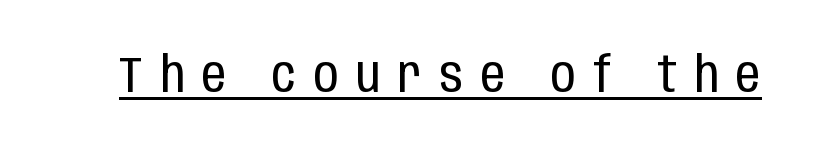
{"serif": "no", "italic": "no", "bold": "no", "weight": "regular", "width": "condensed", "stroke_contrast": "low", "x_height": "large", "monospaced": "no", "underline": "yes", "letter_spacing": "wide", "letter_spacing_em": 0.36, "glyph_px": 49}
